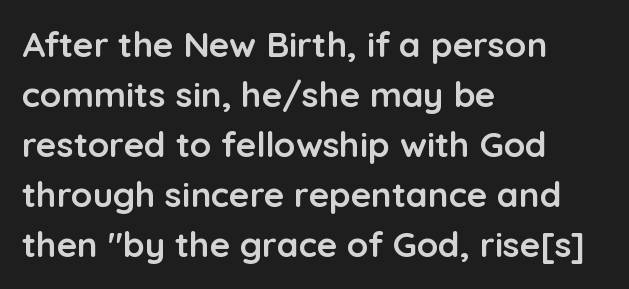
Q: Is the text bold? A: Yes.
Q: Is the text italic (slanted)? A: No, it is upright.
Q: Is the typeface a serif or a sans-serif typeface? A: Sans-serif.
Q: Is the text underlined? A: No.
Q: How is the paragraph aligned? A: Left-aligned.
Q: Is the spacing between letters normal or unusually wide? A: Normal.
Q: Is the spacing between lines tight, normal or loose? A: Normal.
Q: Width (condensed, normal, or wide)? A: Normal.
Q: Stroke contrast? A: Low.
Q: x-height? A: Medium.
Q: Monospaced? A: No.
